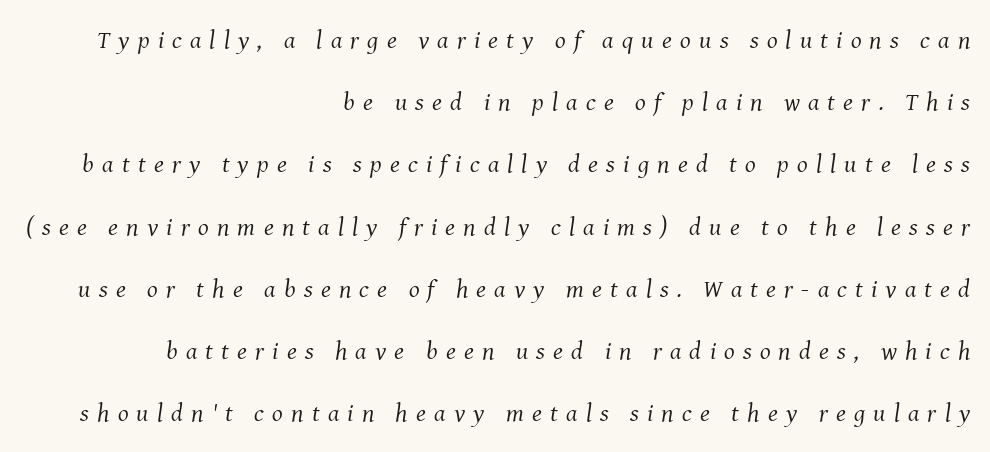
The image shows 25 px text type, italic (leaning right); set right-aligned, loose line spacing (2.49x), unusually wide letter spacing (+0.33 em), not underlined.
